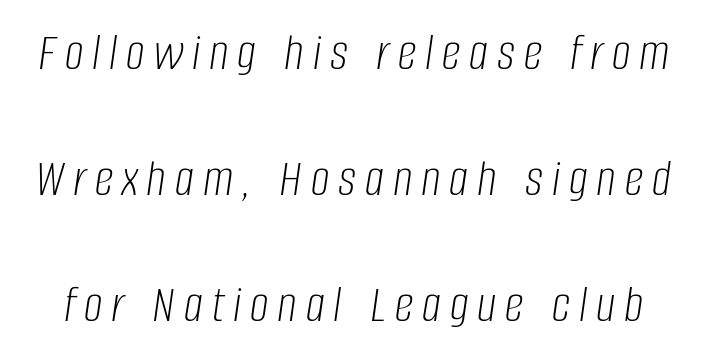
{"italic": "yes", "lean": "right", "slant_degrees": 8, "bold": "no", "weight": "light", "width": "condensed", "stroke_contrast": "low", "x_height": "large", "monospaced": "no", "underline": "no", "line_spacing": "loose", "line_spacing_ratio": 2.38, "glyph_px": 53}
